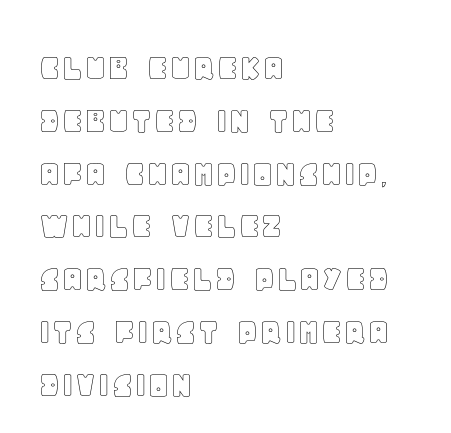
The image shows 40 px text type, upright; set left-aligned, normal line spacing (1.32x), normal letter spacing, not underlined; a large x-height.
